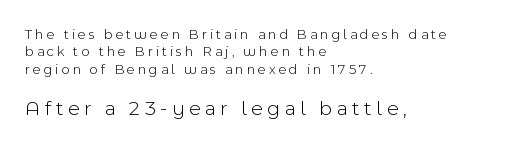
The image shows 21 px text type, upright; set left-aligned, line spacing 1.24x, unusually wide letter spacing (+0.22 em), not underlined; the second (bottom) block is 1.5x larger.
